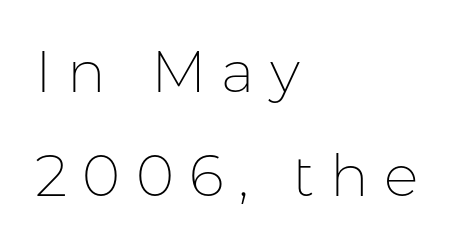
{"serif": "no", "italic": "no", "bold": "no", "weight": "thin", "width": "normal", "stroke_contrast": "low", "x_height": "medium", "monospaced": "no", "underline": "no", "align": "left", "line_spacing_ratio": 1.8, "letter_spacing": "wide", "letter_spacing_em": 0.26, "glyph_px": 58}
